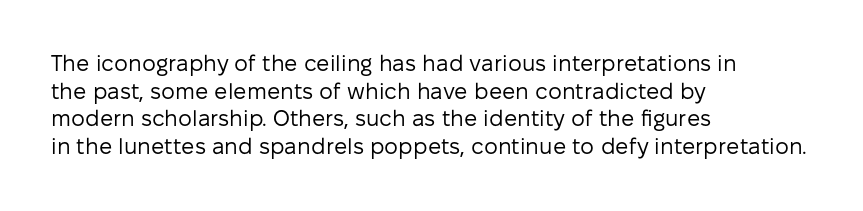
Q: Is the text bold? A: No.
Q: Is the text italic (slanted)? A: No, it is upright.
Q: Is the text underlined? A: No.
Q: How is the paragraph aligned? A: Left-aligned.
Q: Is the spacing between letters normal or unusually wide? A: Normal.
Q: Is the spacing between lines tight, normal or loose? A: Normal.
